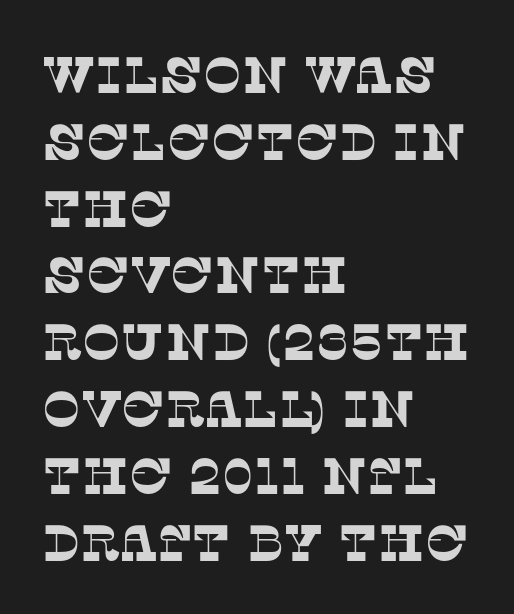
{"serif": "yes", "width": "normal", "stroke_contrast": "low", "x_height": "large", "monospaced": "no", "underline": "no", "align": "left", "line_spacing": "normal", "line_spacing_ratio": 1.31, "letter_spacing": "normal", "letter_spacing_em": 0.0, "glyph_px": 51}
